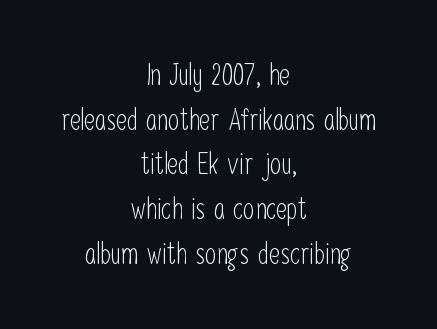
The space beneath each line is pristine and unruled. The font family rendered here belongs to the sans-serif group. This is roman type, the default non-slanted kind. What's the leading like? Ordinary, nothing unusual.
